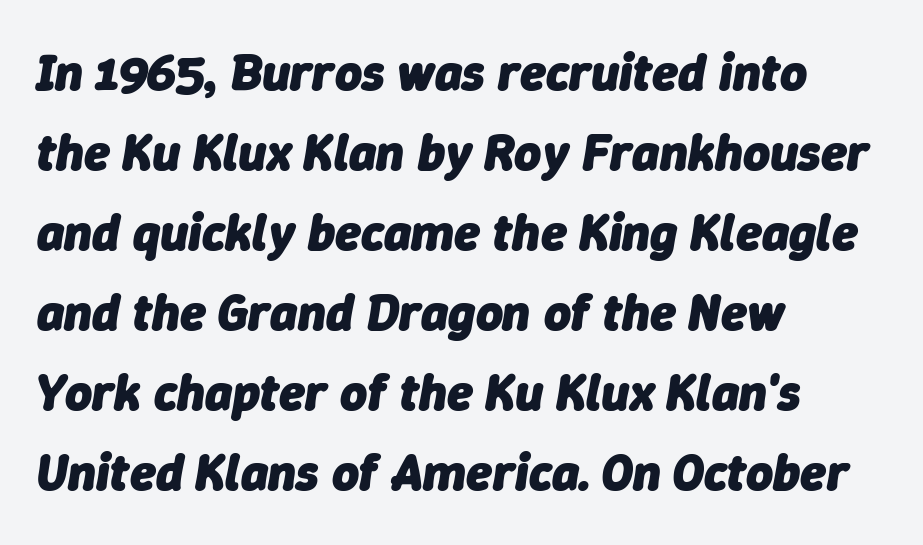
Spacing verdict: proportional, widths tailored to each character. Each new line begins a customary step beneath the previous one. Caption: standard tracking, unaltered. Every letter is thick-stroked: bold, no question. The strip under each line holds only bare page. One-word summary of the alignment: left.
